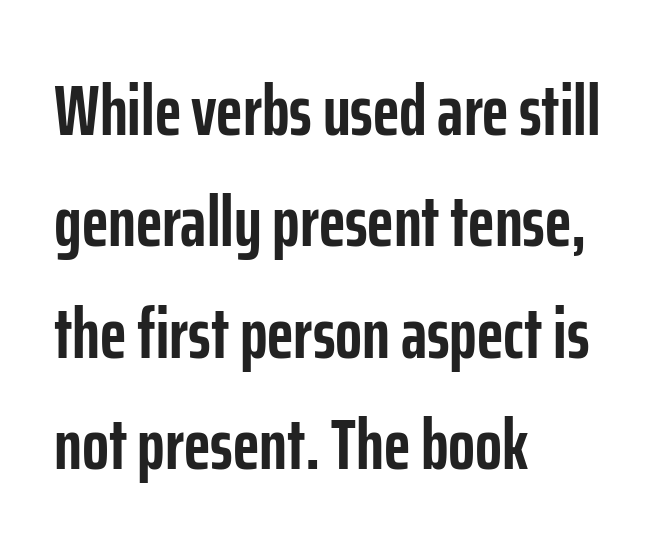
{"serif": "no", "italic": "no", "bold": "yes", "weight": "semibold", "width": "condensed", "stroke_contrast": "low", "x_height": "medium", "monospaced": "no", "underline": "no", "align": "left", "line_spacing": "normal", "line_spacing_ratio": 1.57, "letter_spacing": "normal", "letter_spacing_em": 0.0, "glyph_px": 71}
